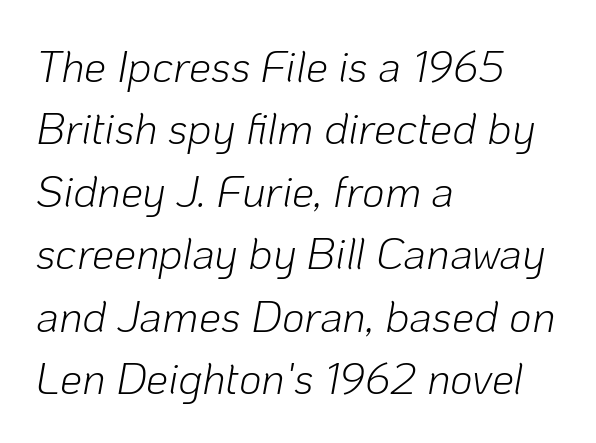
{"italic": "yes", "lean": "right", "slant_degrees": 10, "bold": "no", "weight": "light", "width": "normal", "stroke_contrast": "low", "x_height": "medium", "monospaced": "no", "underline": "no", "align": "left", "line_spacing": "normal", "line_spacing_ratio": 1.42, "letter_spacing": "normal", "letter_spacing_em": 0.0, "glyph_px": 44}
